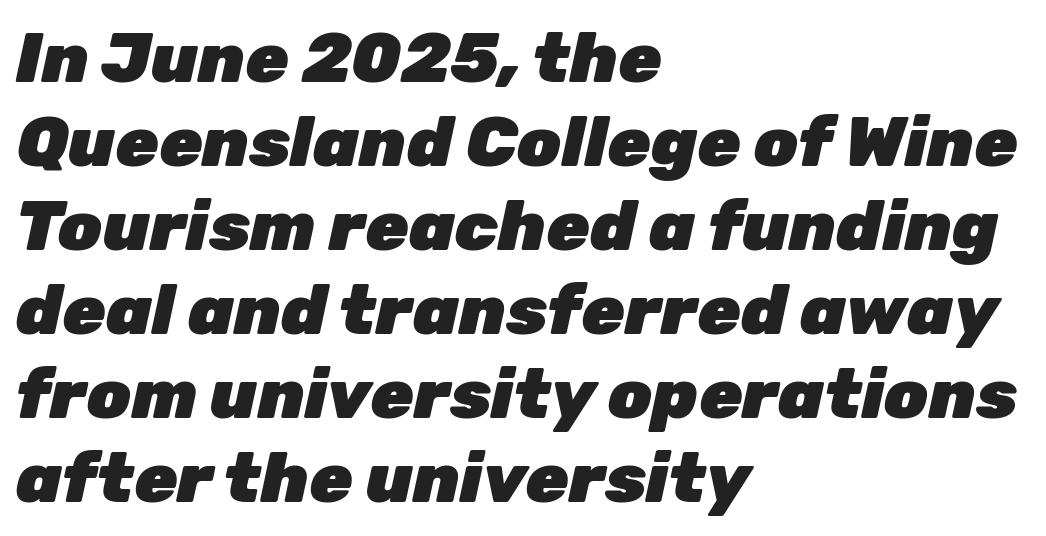
The image shows 70 px heavy type, italic (leaning right); set left-aligned, line spacing 1.2x, normal letter spacing, not underlined; low stroke contrast and a medium x-height.
